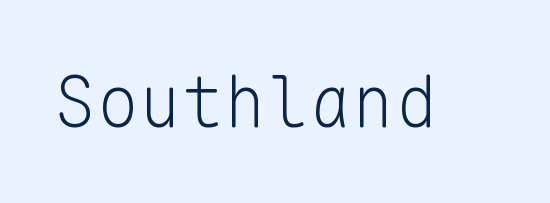
The image shows 71 px light sans-serif type, upright, monospaced; set normal letter spacing, not underlined; low stroke contrast and a medium x-height.
